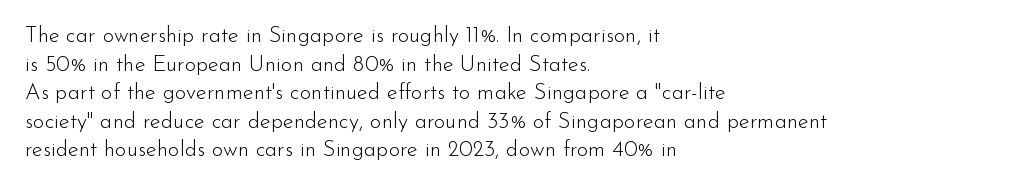
{"italic": "no", "bold": "no", "underline": "no", "align": "left", "line_spacing": "normal", "line_spacing_ratio": 1.3, "letter_spacing": "normal", "letter_spacing_em": 0.0, "glyph_px": 22}
